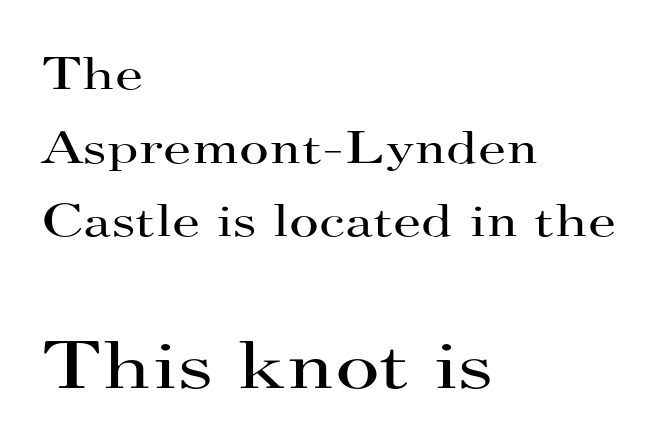
{"serif": "yes", "italic": "no", "bold": "no", "weight": "regular", "width": "wide", "stroke_contrast": "high", "x_height": "small", "monospaced": "no", "underline": "no", "align": "left", "line_spacing": "normal", "line_spacing_ratio": 1.6, "letter_spacing": "normal", "letter_spacing_em": 0.0, "larger_block": "second", "size_ratio": 1.5, "glyph_px": 69}
